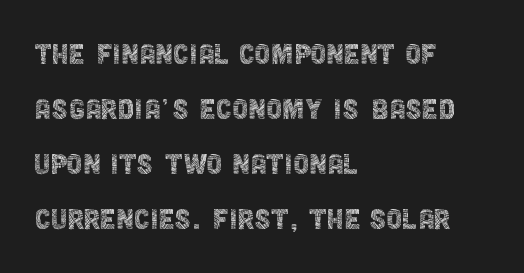
The image shows 36 px thin, condensed sans-serif type, upright; set left-aligned, normal line spacing (1.53x), normal letter spacing, not underlined; a large x-height.
